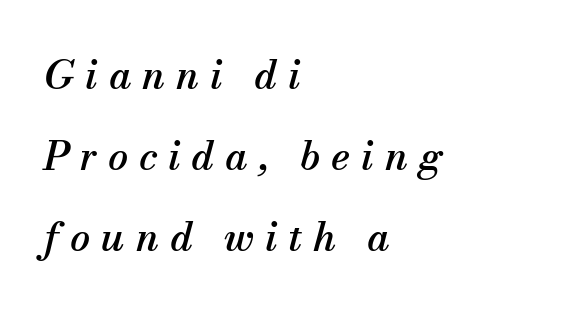
The image shows 40 px serif type, italic (leaning right); set left-aligned, loose line spacing (2.03x), unusually wide letter spacing (+0.27 em), not underlined; medium stroke contrast and a small x-height.
